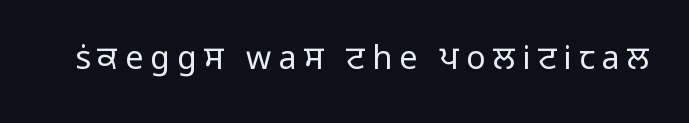
You can tell it's not italic because the verticals are truly vertical. The type is letterspaced generously, with wide tracking. Think of a printed novel: that variable character pitch is what you see here. The face looks like a standard text weight, possibly lighter. The area under the type is left untouched.
